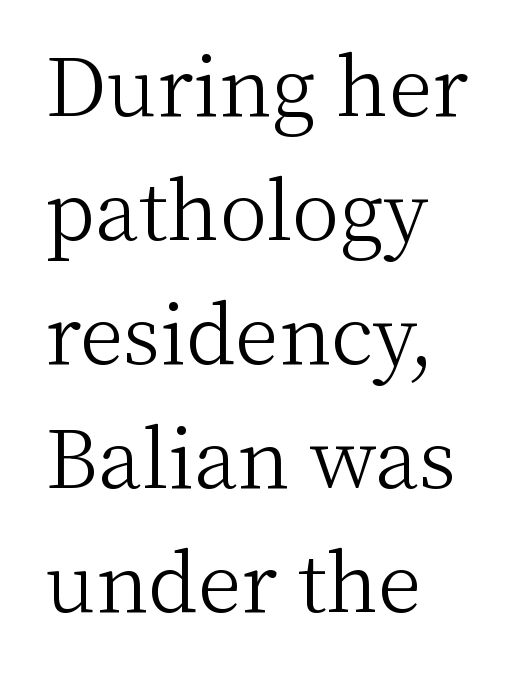
Descenders hang freely into open space. The face used here is rendered with its standard letterfit. Type style note: has serifs. Is the block centered? No — it sits flush against the left margin.
